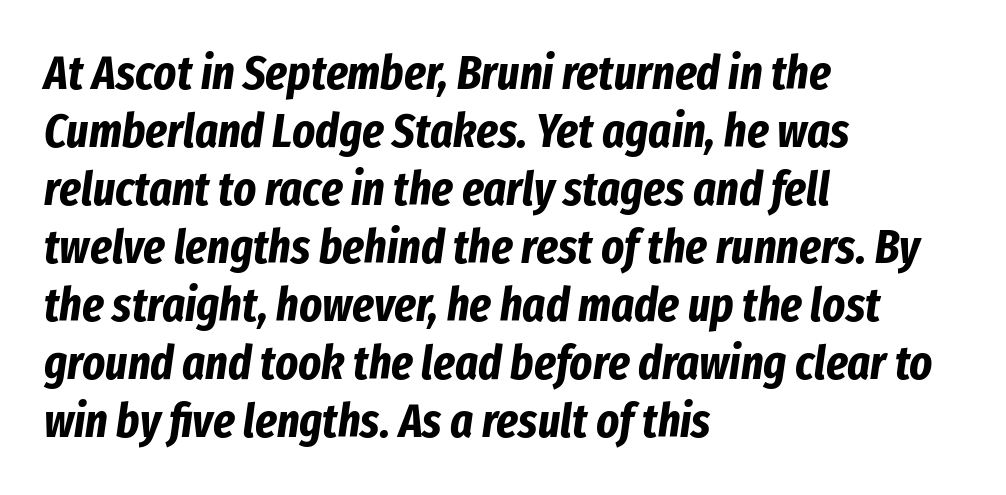
Q: Is the text bold? A: Yes.
Q: Is the text italic (slanted)? A: Yes, it leans right by about 8 degrees.
Q: Is the text underlined? A: No.
Q: How is the paragraph aligned? A: Left-aligned.
Q: Is the spacing between letters normal or unusually wide? A: Normal.
Q: Width (condensed, normal, or wide)? A: Condensed.
Q: Stroke contrast? A: Low.
Q: x-height? A: Medium.
Q: Monospaced? A: No.
